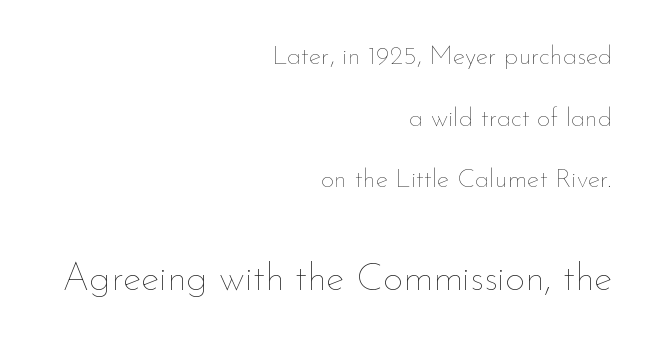
Q: Is the text bold? A: No.
Q: Is the text italic (slanted)? A: No, it is upright.
Q: Is the text underlined? A: No.
Q: How is the paragraph aligned? A: Right-aligned.
Q: Is the spacing between letters normal or unusually wide? A: Normal.
Q: Is the spacing between lines tight, normal or loose? A: Loose.
Q: Which block of text is set in a larger size, the first (top) or the second (bottom)? A: The second (bottom) one.
Q: Width (condensed, normal, or wide)? A: Normal.
Q: Stroke contrast? A: Low.
Q: x-height? A: Small.
Q: Monospaced? A: No.
